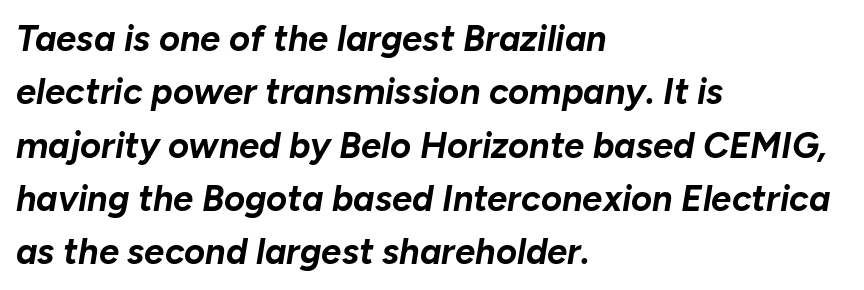
{"italic": "yes", "lean": "right", "slant_degrees": 10, "bold": "yes", "weight": "bold", "width": "normal", "stroke_contrast": "low", "x_height": "medium", "monospaced": "no", "underline": "no", "align": "left", "line_spacing": "normal", "line_spacing_ratio": 1.48, "letter_spacing": "normal", "letter_spacing_em": 0.0, "glyph_px": 36}
